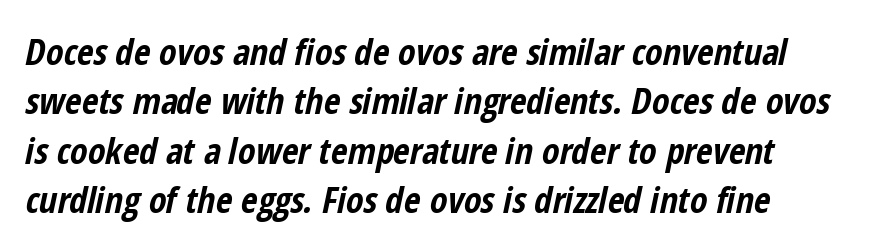
{"italic": "yes", "lean": "right", "slant_degrees": 12, "bold": "yes", "weight": "bold", "width": "condensed", "stroke_contrast": "low", "x_height": "medium", "monospaced": "no", "underline": "no", "align": "left", "line_spacing": "normal", "line_spacing_ratio": 1.37, "letter_spacing": "normal", "letter_spacing_em": 0.0, "glyph_px": 36}
